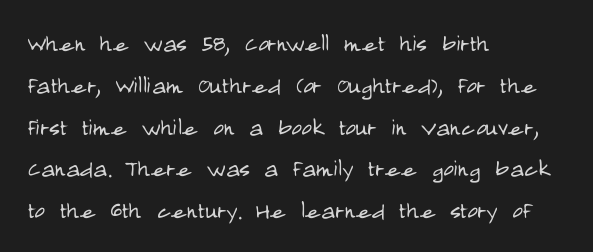
In terms of leading, this rendering sits right in the middle. Nobody touched the tracking dial on this one. This sample uses an upright cut, with every glyph sitting square on the baseline. Compared with a typical body face, this is equally light or lighter still. Stroke terminals: plain, sans-serif.
